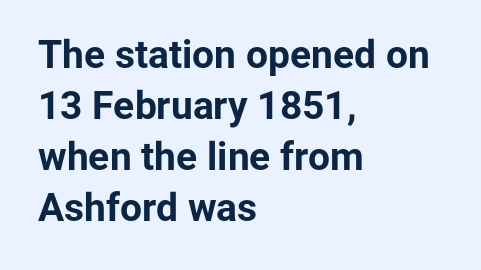
Which margin do the lines hug? The left one — the right edge is uneven. Varying glyph widths throughout — classic text-font behaviour. The specimen omits any rule beneath the text block's lines. Notice how descenders clear the ascenders below comfortably — that's standard leading.
